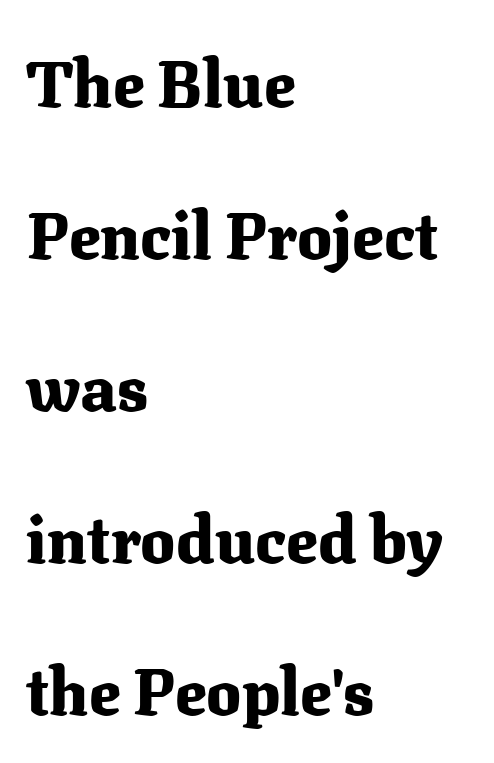
Vertical spacing — loose. Any mark beneath the type? The region is blank. The lettering stays uniformly vertical, giving the passage a roman look. A typesetter would label this face a serif. Bold? Absolutely — the strokes are thick and heavy. Short and long lines alike share a common starting point at left.
